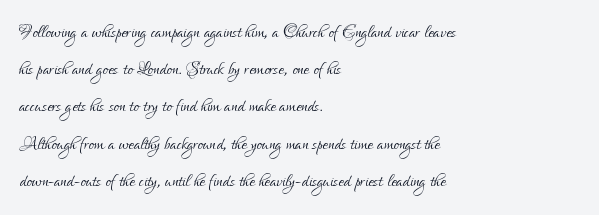
The image shows 24 px text type; set left-aligned, normal line spacing (1.55x), normal letter spacing, not underlined.
